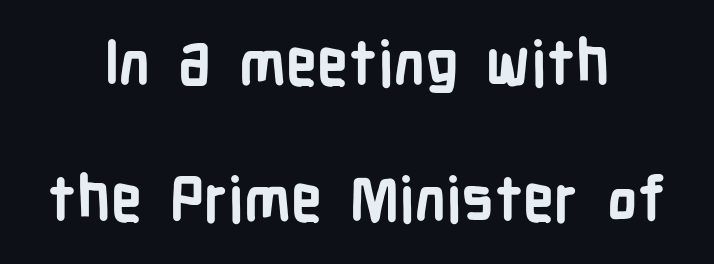
{"serif": "no", "italic": "no", "bold": "yes", "weight": "semibold", "width": "condensed", "stroke_contrast": "low", "x_height": "medium", "monospaced": "no", "underline": "no", "align": "center", "line_spacing": "loose", "line_spacing_ratio": 2.2, "letter_spacing": "normal", "letter_spacing_em": 0.0, "glyph_px": 62}
